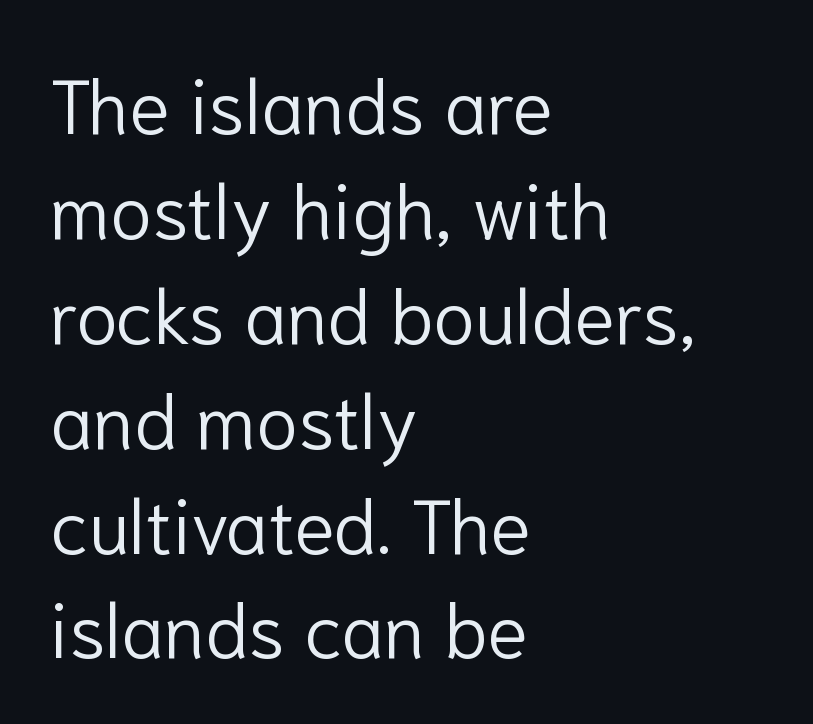
When letters stand straight like this, we call the style roman or upright. Descenders hang freely into open space. Baseline-to-baseline distance is the conventional proportion of letter height. Reading down the block, your eye returns to a fixed left position each line. The face looks like a standard text weight, possibly lighter.
